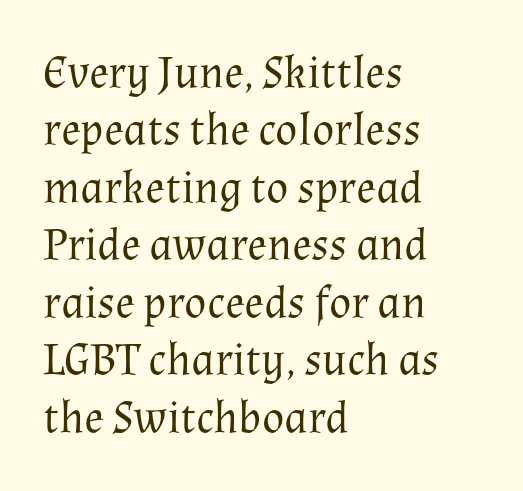
{"serif": "yes", "italic": "no", "bold": "no", "weight": "regular", "width": "normal", "stroke_contrast": "medium", "x_height": "medium", "monospaced": "no", "underline": "no", "align": "left", "line_spacing": "normal", "line_spacing_ratio": 1.25, "letter_spacing": "normal", "letter_spacing_em": 0.0, "glyph_px": 46}
